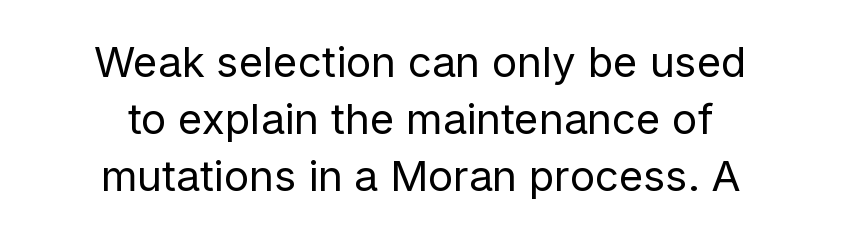
Quick note: underline off. Each word holds together tightly as a unit, with standard inter-letter gaps. These lines are rendered in a variable-pitch font. Where is the straight margin? There isn't one; the lines are centered. No chunkiness to these letters — they're not bold.
